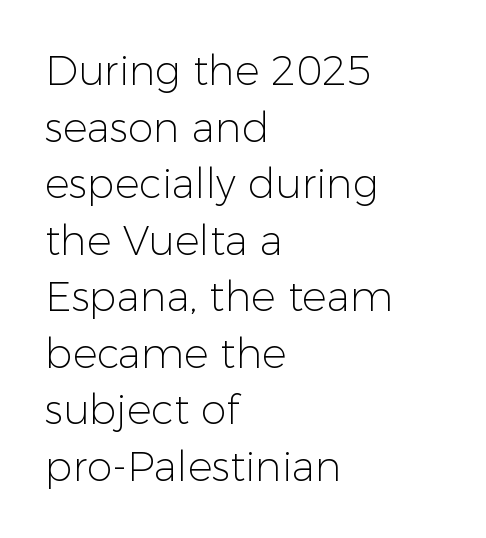
Vertically, the passage feels balanced, rows spaced as you'd expect. The axis of the letterforms is exactly vertical. A quiet, ordinary-to-light weight characterises the typeface. The ragged edge is on the right, which tells us the setting is flush left.
